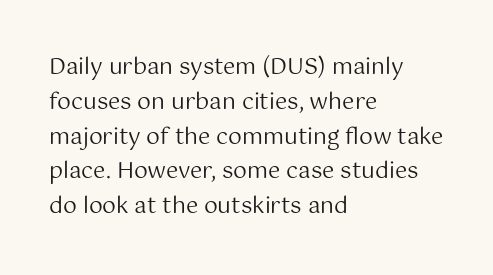
The image shows 22 px text type, upright; set left-aligned, normal line spacing (1.58x), normal letter spacing, not underlined.
